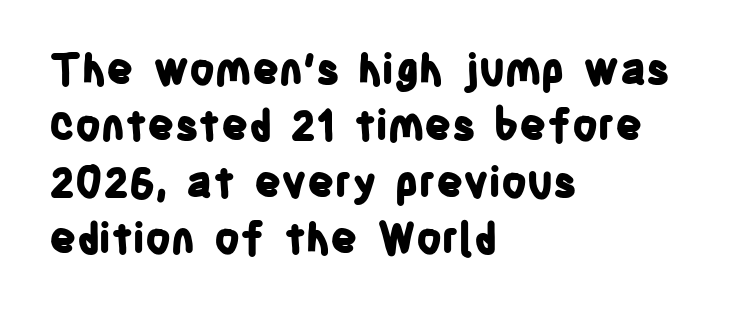
Whoever set this chose a conventional vertical rhythm. This sample is left-justified, so line endings fall wherever the words run out. Unmarked baselines from the first word to the last. A typesetter would call this proportional, since set widths differ per character. Heavy-handed strokes throughout: this text is bold. Does extra space separate the letters? No, they use regular spacing.
